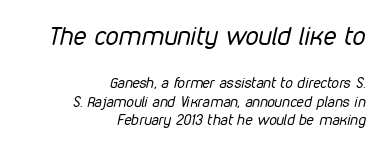
The weight would be labelled regular, book, light, or lighter still. Looking at the ascenders, they clearly lean. This rendering leaves character spacing at its baseline value. Nobody drew a line under any word here. The earlier block is typeset at a bigger size than the later block.
